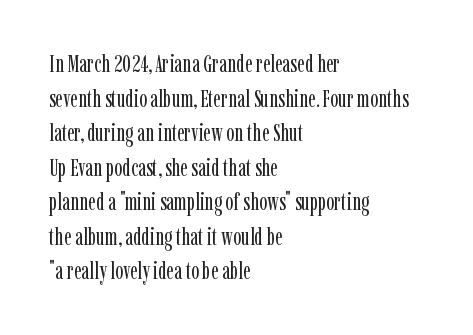
Regarding leading, the lines here are spaced in the standard way. The letters look calm and open, with moderate or lighter stems. Layout note: lines flush left. The rendering keeps characters at their native spacing. The lettering stays uniformly vertical, giving the passage a roman look. Underline: absent.
